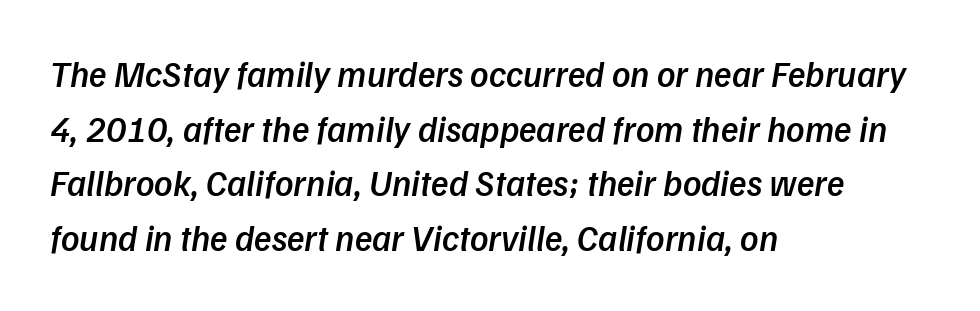
{"serif": "no", "bold": "semi", "weight": "semibold", "width": "normal", "stroke_contrast": "low", "x_height": "medium", "monospaced": "no", "underline": "no", "align": "left", "line_spacing": "normal", "line_spacing_ratio": 1.52, "letter_spacing": "normal", "letter_spacing_em": 0.0, "glyph_px": 36}
